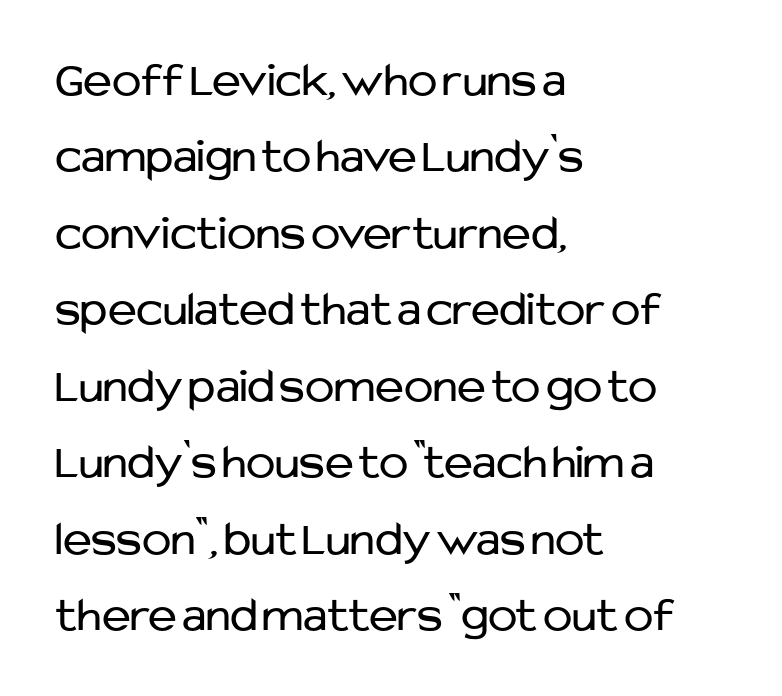
Vertical spacing — default. Weight: not bold — regular or lighter. Words appear dense and cohesive because spacing is normal. These lines are set flush left with a ragged right edge. The words here are not underlined.
